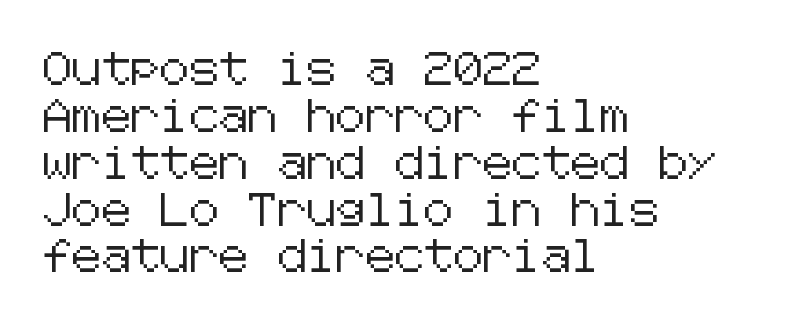
The image shows 33 px sans-serif type, upright; set left-aligned, normal line spacing (1.42x), normal letter spacing, not underlined; low stroke contrast and a medium x-height.
